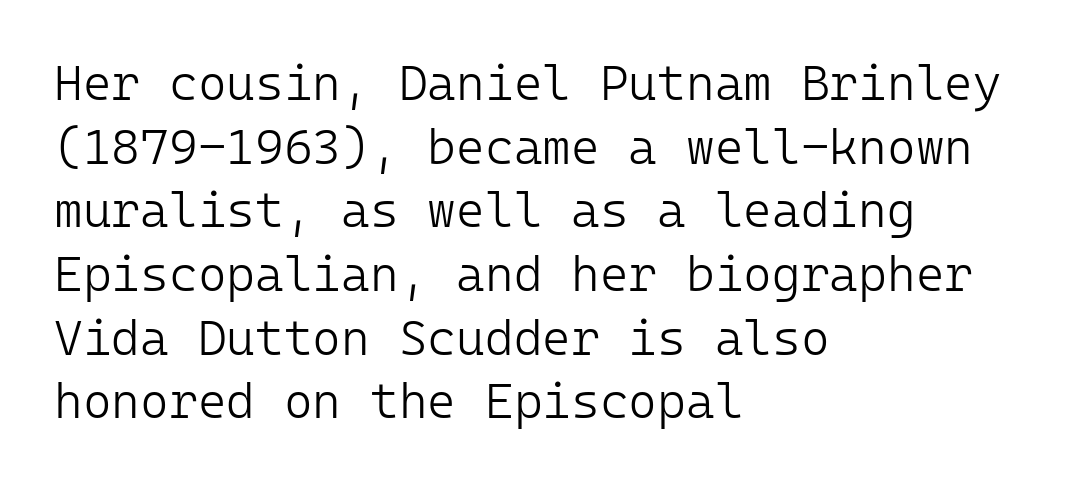
Q: Is the text bold? A: No.
Q: Is the text italic (slanted)? A: No, it is upright.
Q: Is the typeface a serif or a sans-serif typeface? A: Sans-serif.
Q: Is the text underlined? A: No.
Q: How is the paragraph aligned? A: Left-aligned.
Q: Is the spacing between letters normal or unusually wide? A: Normal.
Q: Is the spacing between lines tight, normal or loose? A: Normal.
Q: Width (condensed, normal, or wide)? A: Normal.
Q: Stroke contrast? A: Low.
Q: x-height? A: Medium.
Q: Monospaced? A: Yes.
